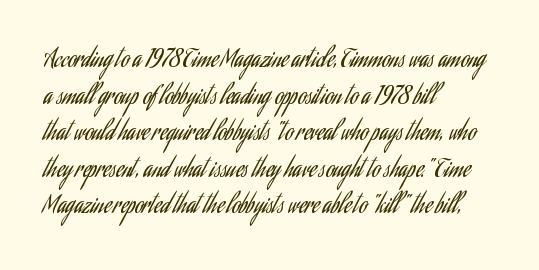
Notice how descenders clear the ascenders below comfortably — that's standard leading. Heft: none added — not bold. The tracking reads as untouched default to a designer's eye. If you drew a ruler down the left edge, every line would touch it.
